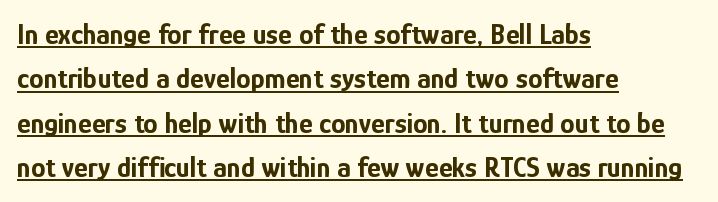
Q: Is the text bold? A: Yes.
Q: Is the text italic (slanted)? A: No, it is upright.
Q: Is the typeface a serif or a sans-serif typeface? A: Sans-serif.
Q: Is the text underlined? A: Yes.
Q: How is the paragraph aligned? A: Left-aligned.
Q: Is the spacing between letters normal or unusually wide? A: Normal.
Q: Is the spacing between lines tight, normal or loose? A: Normal.
Q: Width (condensed, normal, or wide)? A: Condensed.
Q: Stroke contrast? A: Low.
Q: x-height? A: Medium.
Q: Monospaced? A: No.
